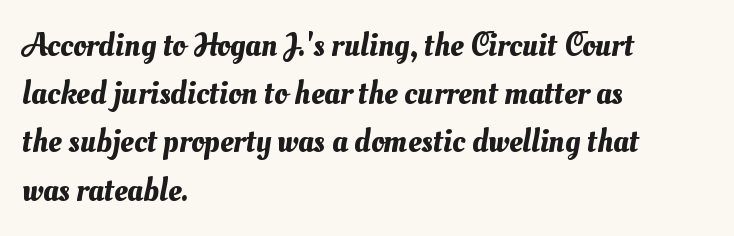
{"width": "normal", "stroke_contrast": "medium", "x_height": "small", "monospaced": "no", "underline": "no", "align": "left", "line_spacing": "normal", "line_spacing_ratio": 1.46, "letter_spacing": "normal", "letter_spacing_em": 0.0, "glyph_px": 33}
